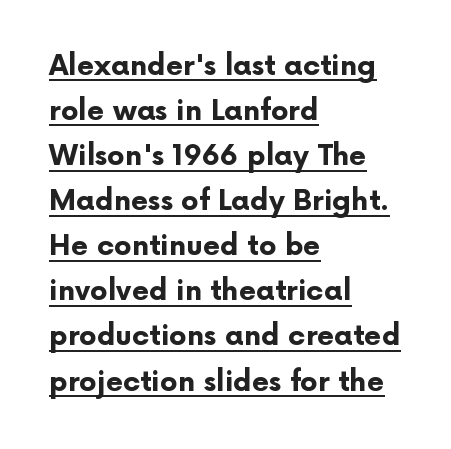
Does the lettering tilt? It doesn't — this is upright. Caption: multi-line text, flush left, ragged right. This sample uses a sans-serif face. In terms of weight, the rendering is a true, heavy bold.
